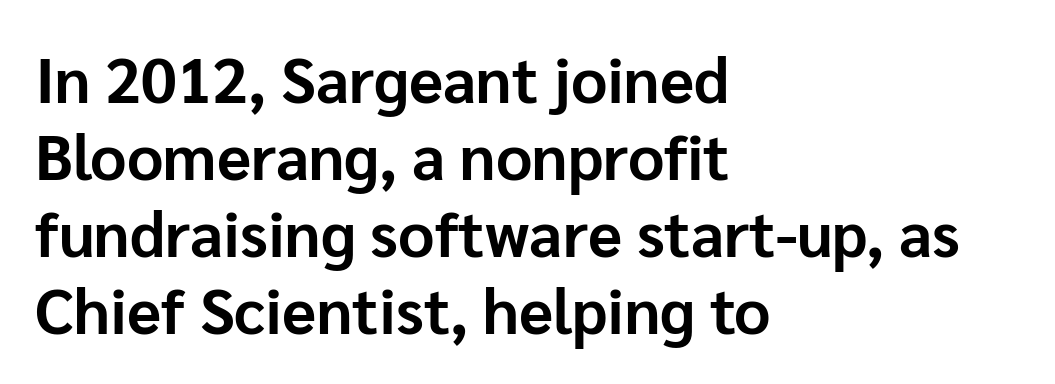
{"serif": "no", "italic": "no", "bold": "yes", "weight": "bold", "width": "normal", "stroke_contrast": "low", "x_height": "medium", "monospaced": "no", "underline": "no", "align": "left", "line_spacing_ratio": 1.22, "letter_spacing": "normal", "letter_spacing_em": 0.0, "glyph_px": 63}
